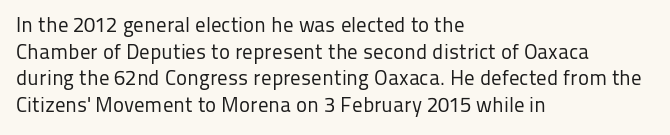
{"italic": "no", "bold": "no", "underline": "no", "align": "left", "line_spacing": "normal", "line_spacing_ratio": 1.27, "letter_spacing": "normal", "letter_spacing_em": 0.0, "glyph_px": 21}
